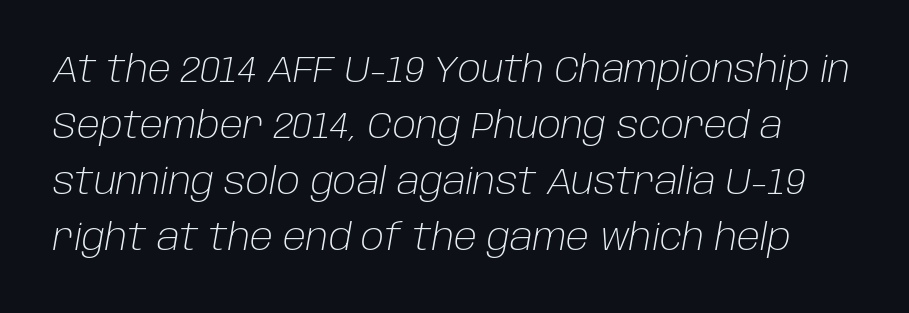
Q: Is the text bold? A: No.
Q: Is the text italic (slanted)? A: Yes, it leans right by about 10 degrees.
Q: Is the text underlined? A: No.
Q: Is the spacing between letters normal or unusually wide? A: Normal.
Q: Is the spacing between lines tight, normal or loose? A: Normal.
Q: Width (condensed, normal, or wide)? A: Normal.
Q: Stroke contrast? A: Low.
Q: x-height? A: Large.
Q: Monospaced? A: No.
